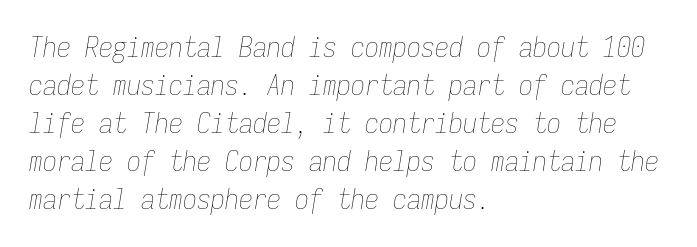
Yep, that's italic — everything's leaning. Students, observe: this is what conventionally led text looks like. Fixed-width glyphs throughout — classic coding-font behaviour. Compared with a typical body face, this is equally light or lighter still. The type is set solid horizontally, with unmodified tracking.
